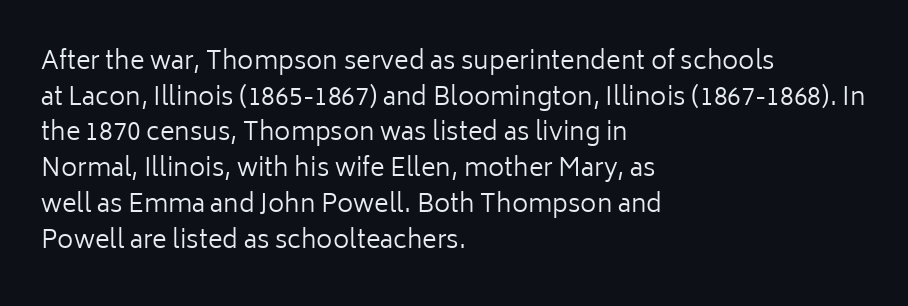
The image shows 25 px text type, upright; set left-aligned, normal line spacing (1.43x), normal letter spacing, not underlined.
